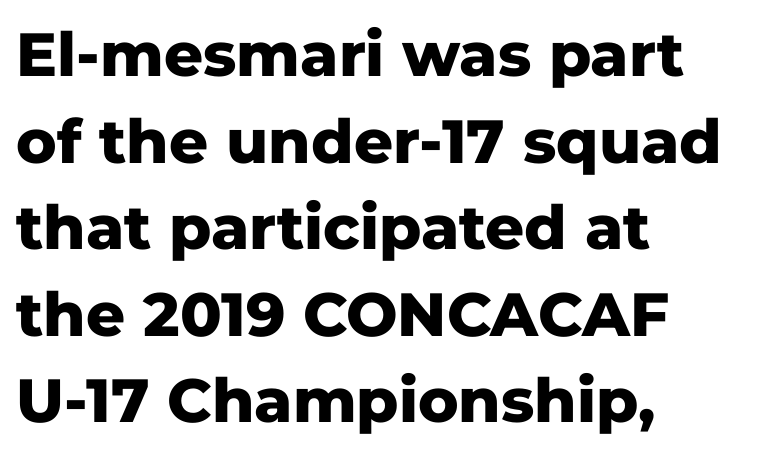
If you measured baseline to baseline, you'd find a middling distance. Do the characters align in a grid? No, the font is proportional. Any mark beneath the type? The region is blank. Heavy, bold letterforms. In terms of letterspacing, this is plain default setting.
